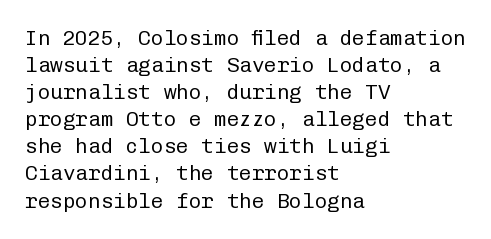
The passage shown is not underscored anywhere. Summary of vertical rhythm: regular, with standard interline spacing. The rag falls on the right side of this text block. Notice how the stems are strictly vertical — no italics here. Vertical stems look standard width or narrower in stroke.
